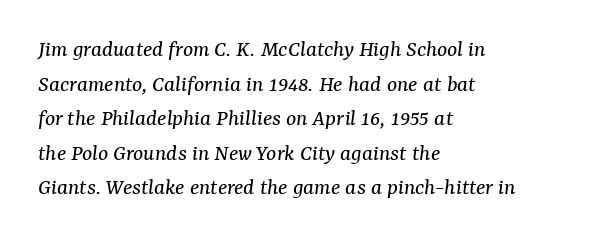
Q: Is the text bold? A: No.
Q: Is the text italic (slanted)? A: Yes, it leans right by about 7 degrees.
Q: Is the text underlined? A: No.
Q: How is the paragraph aligned? A: Left-aligned.
Q: Is the spacing between letters normal or unusually wide? A: Normal.
Q: Is the spacing between lines tight, normal or loose? A: Normal.
